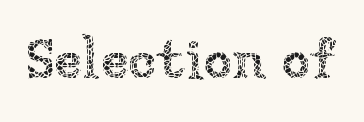
{"italic": "no", "bold": "no", "weight": "thin", "width": "normal", "stroke_contrast": "low", "x_height": "medium", "monospaced": "no", "underline": "no", "letter_spacing": "normal", "letter_spacing_em": 0.0, "glyph_px": 57}
